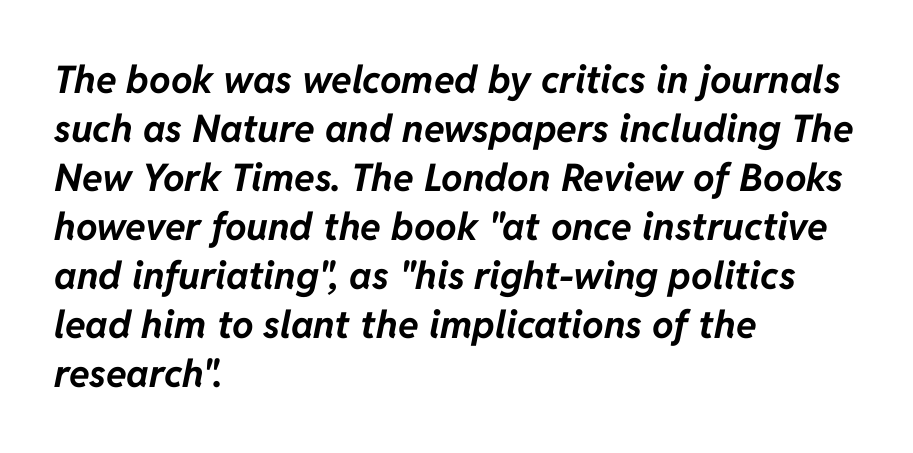
Q: Is the text bold? A: Yes.
Q: Is the text italic (slanted)? A: Yes, it leans right by about 11 degrees.
Q: Is the text underlined? A: No.
Q: How is the paragraph aligned? A: Left-aligned.
Q: Is the spacing between letters normal or unusually wide? A: Normal.
Q: Is the spacing between lines tight, normal or loose? A: Normal.
Q: Width (condensed, normal, or wide)? A: Normal.
Q: Stroke contrast? A: Low.
Q: x-height? A: Medium.
Q: Monospaced? A: No.
